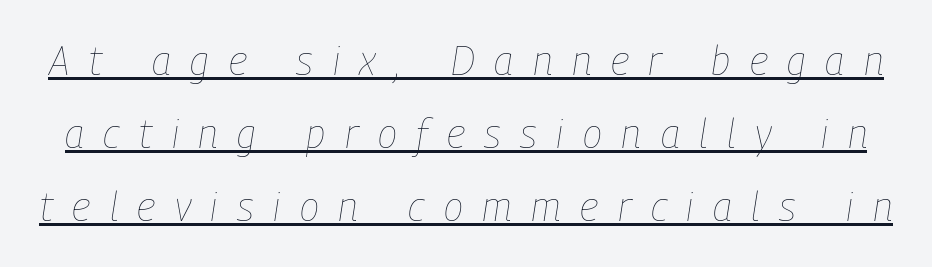
{"italic": "yes", "lean": "right", "slant_degrees": 9, "bold": "no", "weight": "thin", "width": "condensed", "stroke_contrast": "low", "x_height": "medium", "monospaced": "no", "underline": "yes", "line_spacing_ratio": 1.82, "letter_spacing": "wide", "letter_spacing_em": 0.49, "glyph_px": 40}
